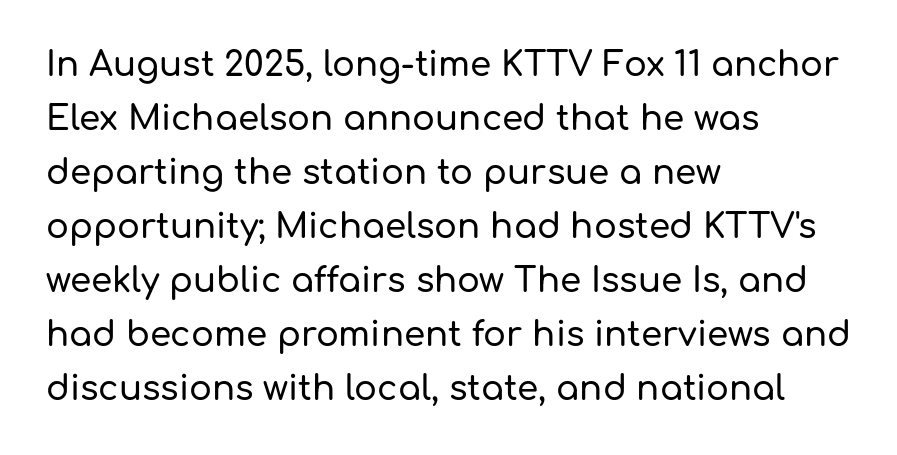
{"serif": "no", "italic": "no", "width": "normal", "stroke_contrast": "low", "x_height": "medium", "monospaced": "no", "underline": "no", "align": "left", "line_spacing": "normal", "line_spacing_ratio": 1.59, "letter_spacing": "normal", "letter_spacing_em": 0.0, "glyph_px": 34}
